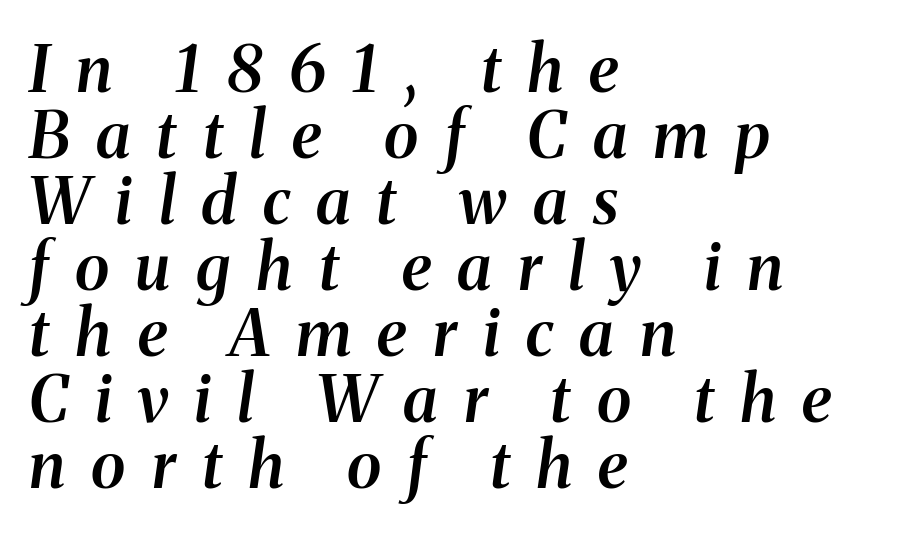
The image shows 64 px semibold serif type, italic (leaning right); set left-aligned, tight line spacing (1.03x), unusually wide letter spacing (+0.41 em), not underlined; medium stroke contrast and a medium x-height.
